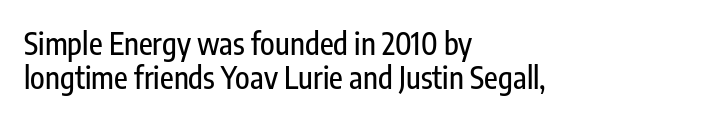
Q: Is the text italic (slanted)? A: No, it is upright.
Q: Is the typeface a serif or a sans-serif typeface? A: Sans-serif.
Q: Is the text underlined? A: No.
Q: How is the paragraph aligned? A: Left-aligned.
Q: Is the spacing between letters normal or unusually wide? A: Normal.
Q: Is the spacing between lines tight, normal or loose? A: Tight.
Q: Width (condensed, normal, or wide)? A: Condensed.
Q: Stroke contrast? A: Low.
Q: x-height? A: Medium.
Q: Monospaced? A: No.
